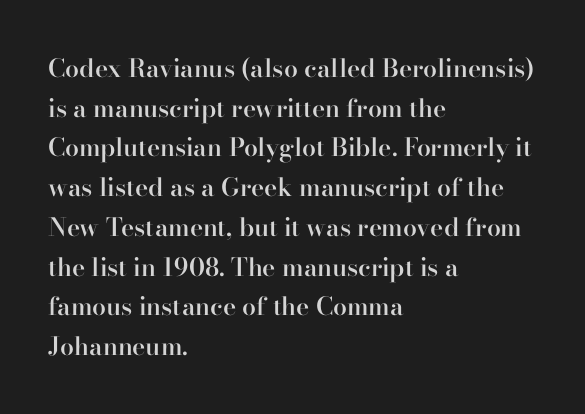
The image shows 25 px text type, upright; set left-aligned, normal line spacing (1.59x), normal letter spacing, not underlined.
